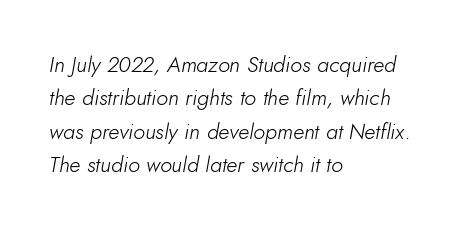
{"italic": "yes", "lean": "right", "slant_degrees": 10, "bold": "no", "underline": "no", "align": "left", "line_spacing": "normal", "line_spacing_ratio": 1.52, "letter_spacing": "normal", "letter_spacing_em": 0.0, "glyph_px": 22}
